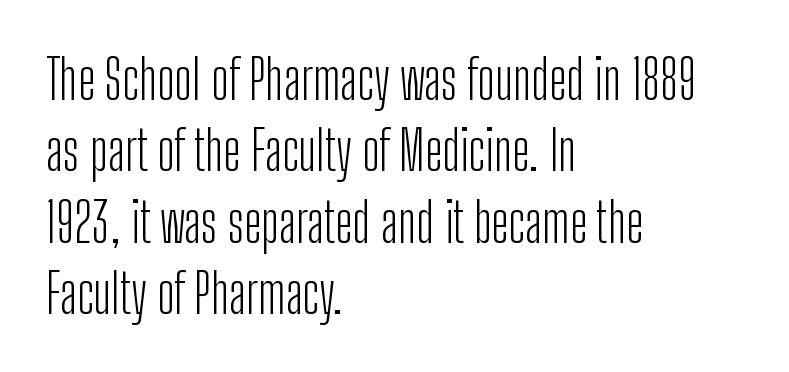
Every row of glyphs begins at an identical x-position on the left. Quick note: not italic, upright. The letters sit at their default tracking, neither squeezed nor spread. What kind of face is this? One without serifs — a sans.
